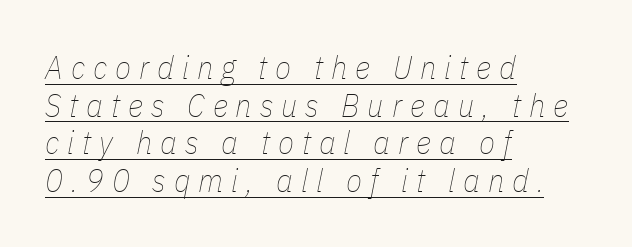
How would I describe the line gaps? Narrow and economical. In terms of letterspacing, this is a distinctly airy, spread setting. The axis of the letterforms is tilted away from vertical. Spacing verdict: proportional, widths tailored to each character. No chunkiness to these letters — they're not bold.
